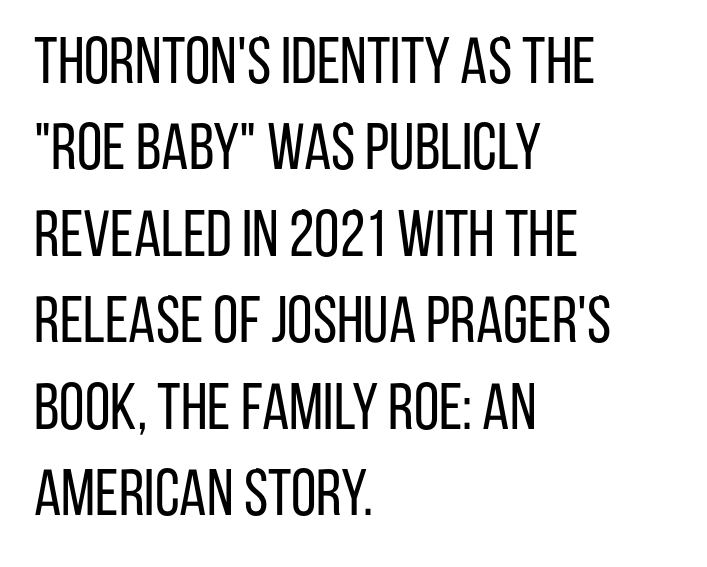
Q: Is the text bold? A: No.
Q: Is the text italic (slanted)? A: No, it is upright.
Q: Is the typeface a serif or a sans-serif typeface? A: Sans-serif.
Q: Is the text underlined? A: No.
Q: How is the paragraph aligned? A: Left-aligned.
Q: Is the spacing between letters normal or unusually wide? A: Normal.
Q: Is the spacing between lines tight, normal or loose? A: Normal.
Q: Width (condensed, normal, or wide)? A: Condensed.
Q: Stroke contrast? A: Low.
Q: x-height? A: Large.
Q: Monospaced? A: No.
